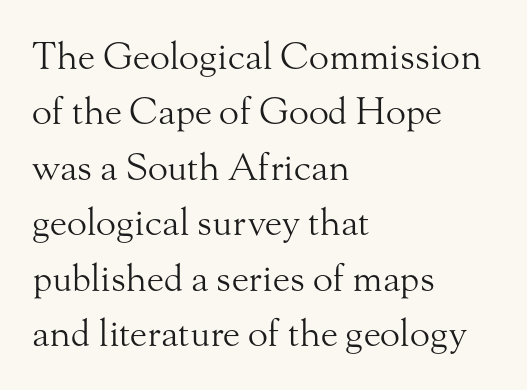
{"serif": "yes", "italic": "no", "bold": "no", "weight": "light", "width": "normal", "stroke_contrast": "medium", "x_height": "small", "monospaced": "no", "underline": "no", "align": "left", "line_spacing": "normal", "line_spacing_ratio": 1.5, "letter_spacing": "normal", "letter_spacing_em": 0.0, "glyph_px": 37}
